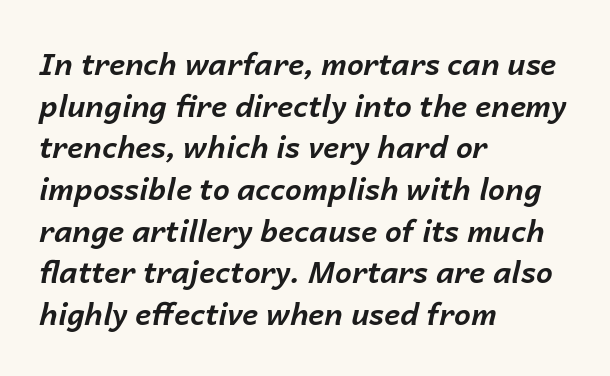
The image shows 30 px bold type, italic (leaning right); set left-aligned, normal line spacing (1.39x), normal letter spacing, not underlined; low stroke contrast and a medium x-height.
